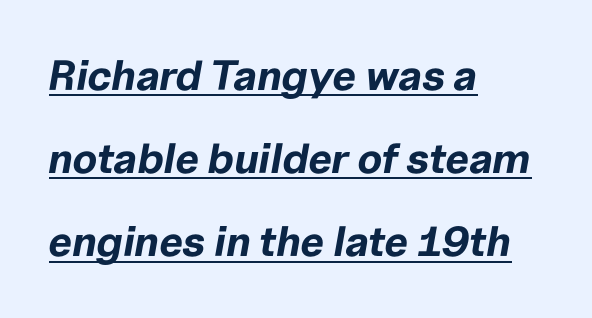
Q: Is the text bold? A: Yes.
Q: Is the text italic (slanted)? A: Yes, it leans right by about 10 degrees.
Q: Is the text underlined? A: Yes.
Q: How is the paragraph aligned? A: Left-aligned.
Q: Is the spacing between letters normal or unusually wide? A: Normal.
Q: Is the spacing between lines tight, normal or loose? A: Loose.
Q: Width (condensed, normal, or wide)? A: Normal.
Q: Stroke contrast? A: Low.
Q: x-height? A: Medium.
Q: Monospaced? A: No.
